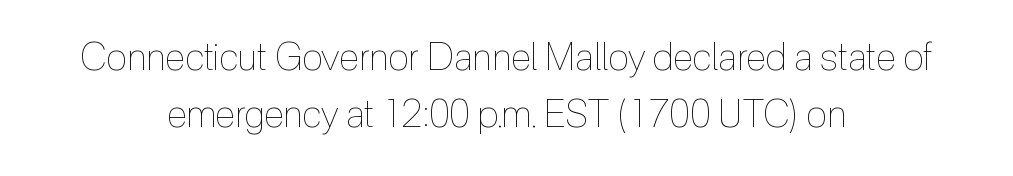
Q: Is the text bold? A: No.
Q: Is the text italic (slanted)? A: No, it is upright.
Q: Is the text underlined? A: No.
Q: How is the paragraph aligned? A: Centered.
Q: Is the spacing between letters normal or unusually wide? A: Normal.
Q: Is the spacing between lines tight, normal or loose? A: Normal.
Q: Width (condensed, normal, or wide)? A: Condensed.
Q: x-height? A: Medium.
Q: Monospaced? A: No.
